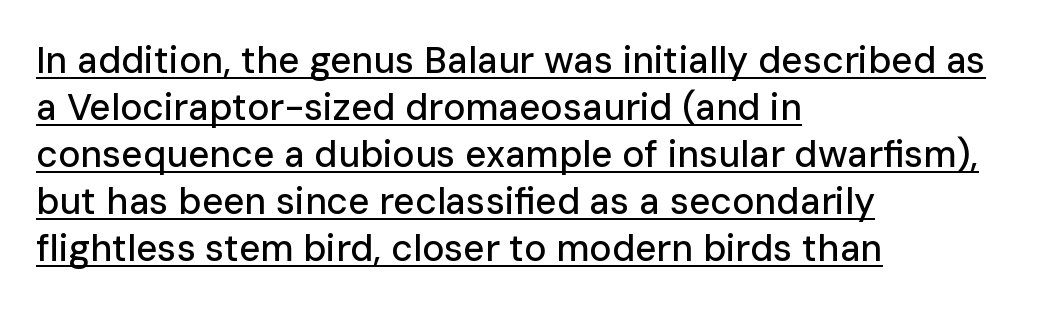
The image shows 37 px sans-serif type, upright; set left-aligned, normal line spacing (1.27x), normal letter spacing, underlined; low stroke contrast and a medium x-height.
